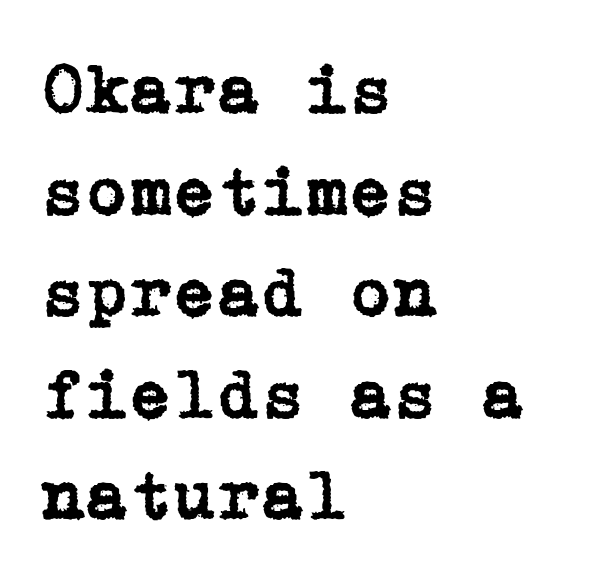
The image shows 71 px serif type, upright; set left-aligned, normal line spacing (1.43x), normal letter spacing, not underlined; low stroke contrast and a medium x-height.
